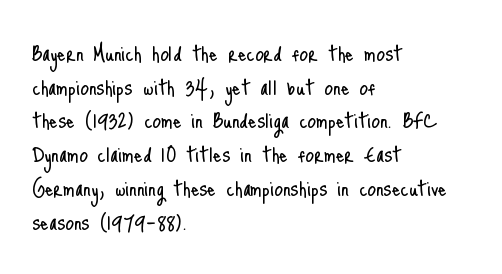
The image shows 27 px text type, upright; set left-aligned, normal line spacing (1.25x), normal letter spacing, not underlined.
